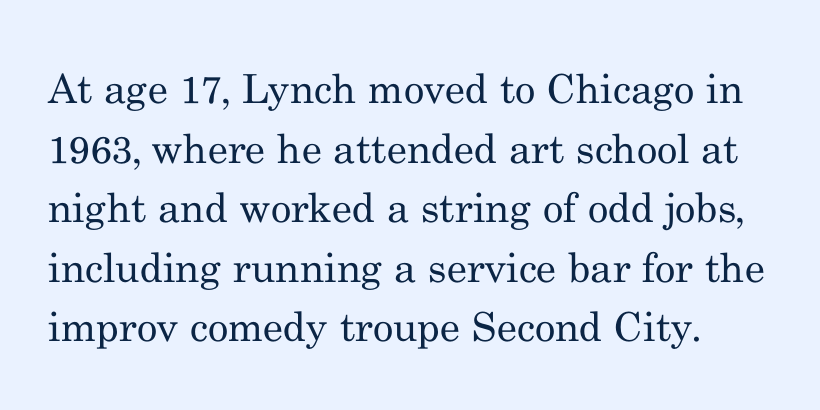
The image shows 40 px regular-weight serif type, upright; set normal line spacing (1.49x), normal letter spacing, not underlined; medium stroke contrast and a small x-height.
